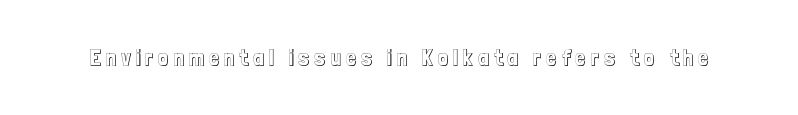
{"italic": "no", "underline": "no", "letter_spacing": "wide", "letter_spacing_em": 0.23, "glyph_px": 22}
